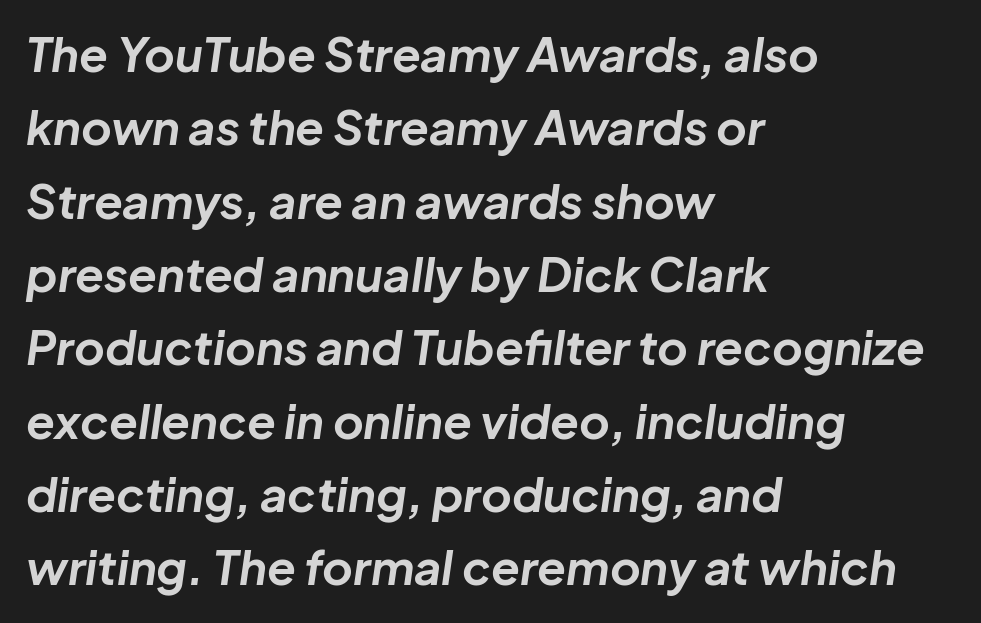
The image shows 47 px bold type, italic (leaning right); set left-aligned, normal line spacing (1.56x), normal letter spacing, not underlined; low stroke contrast and a medium x-height.
